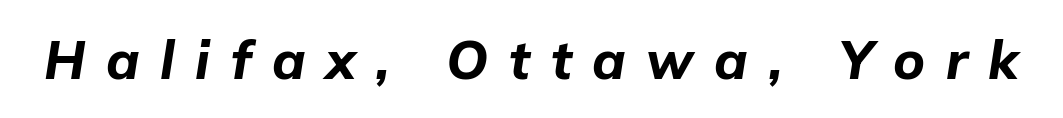
Its strokes are broad and dark, the hallmark of bold type. Character widths vary here, with narrow letters taking less room than wide ones. The lettering tilts uniformly, giving the passage an italic look. Beneath every word, the page is bare. The passage shown has open, widely tracked lettering throughout.
